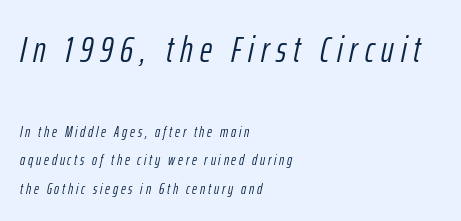
The image shows 37 px light, condensed type, italic (leaning right); set left-aligned, line spacing 1.88x, not underlined; the first (top) block is 2.47x larger; low stroke contrast and a medium x-height.
